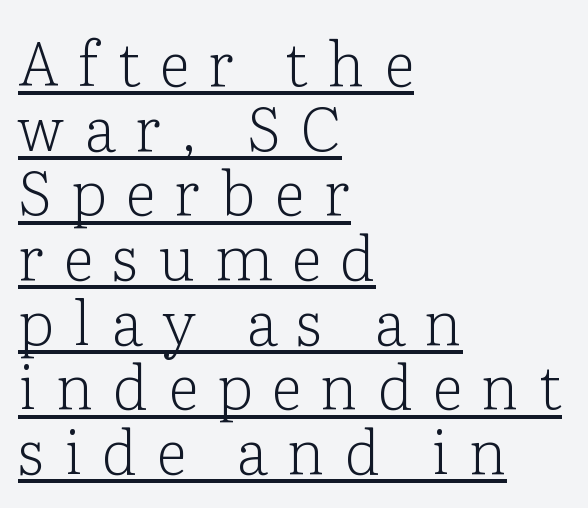
Glyph-to-glyph distance is far greater than everyday printed text. A light-to-regular cut is what we see here. A typesetter would call this leading minimal, almost set solid. Font category for this specimen: serif.
